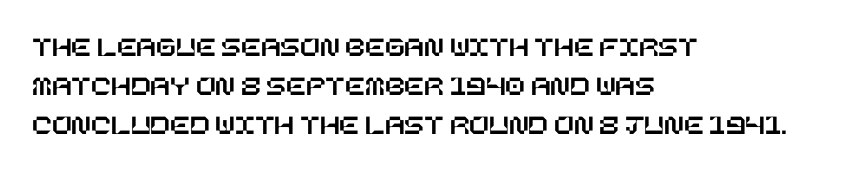
{"italic": "no", "width": "normal", "stroke_contrast": "low", "x_height": "large", "underline": "no", "align": "left", "line_spacing": "normal", "line_spacing_ratio": 1.35, "letter_spacing": "normal", "letter_spacing_em": 0.0, "glyph_px": 29}
